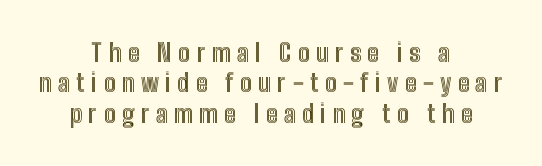
The image shows 25 px text type, upright; set centered, line spacing 1.22x, unusually wide letter spacing (+0.25 em), not underlined.
